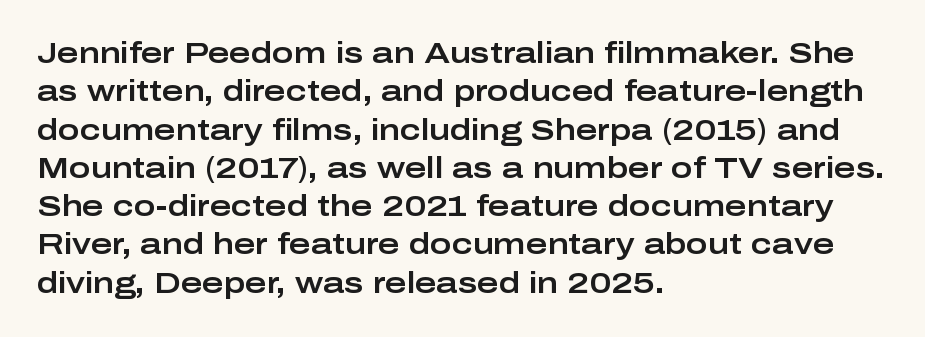
The image shows 29 px wide sans-serif type, upright; set left-aligned, normal line spacing (1.32x), normal letter spacing, not underlined; low stroke contrast and a medium x-height.
